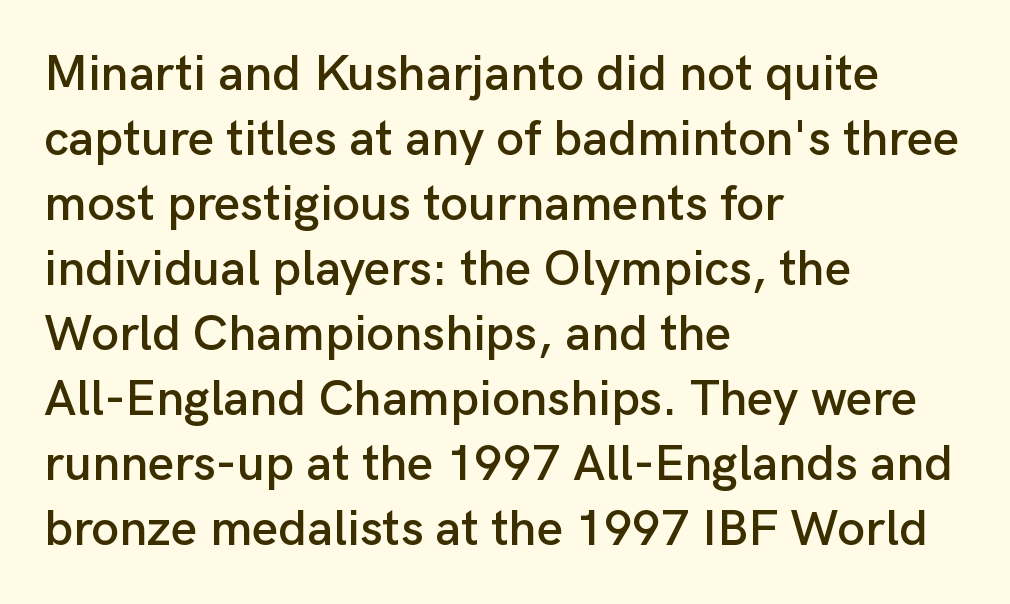
The image shows 50 px sans-serif type, upright; set left-aligned, normal line spacing (1.3x), normal letter spacing, not underlined; low stroke contrast and a medium x-height.
